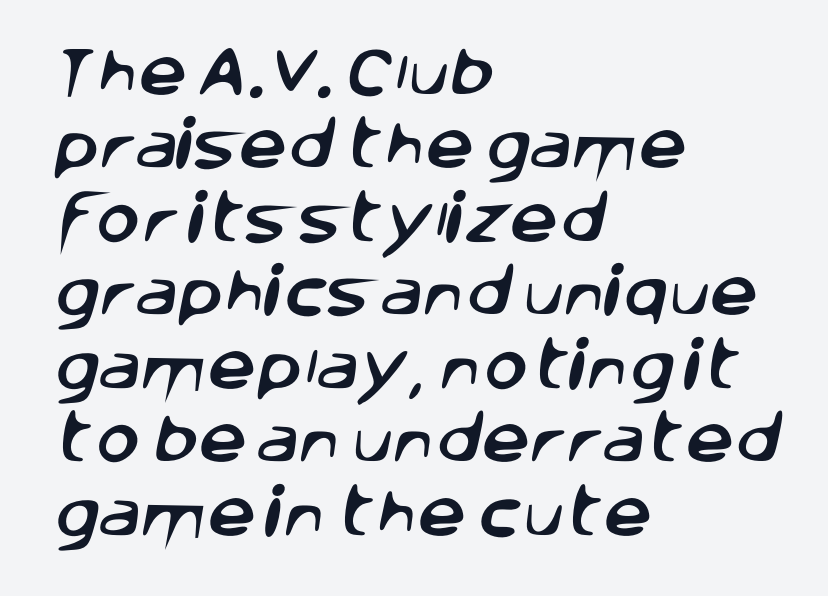
Q: Is the typeface a serif or a sans-serif typeface? A: Sans-serif.
Q: Is the text underlined? A: No.
Q: How is the paragraph aligned? A: Left-aligned.
Q: Is the spacing between letters normal or unusually wide? A: Normal.
Q: Is the spacing between lines tight, normal or loose? A: Normal.
Q: Width (condensed, normal, or wide)? A: Normal.
Q: Stroke contrast? A: Low.
Q: x-height? A: Large.
Q: Monospaced? A: No.
